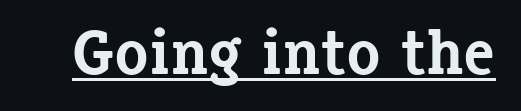
Q: Is the text bold? A: Yes.
Q: Is the text italic (slanted)? A: No, it is upright.
Q: Is the typeface a serif or a sans-serif typeface? A: Serif.
Q: Is the text underlined? A: Yes.
Q: Is the spacing between letters normal or unusually wide? A: Normal.
Q: Width (condensed, normal, or wide)? A: Normal.
Q: Stroke contrast? A: Low.
Q: x-height? A: Medium.
Q: Monospaced? A: No.
